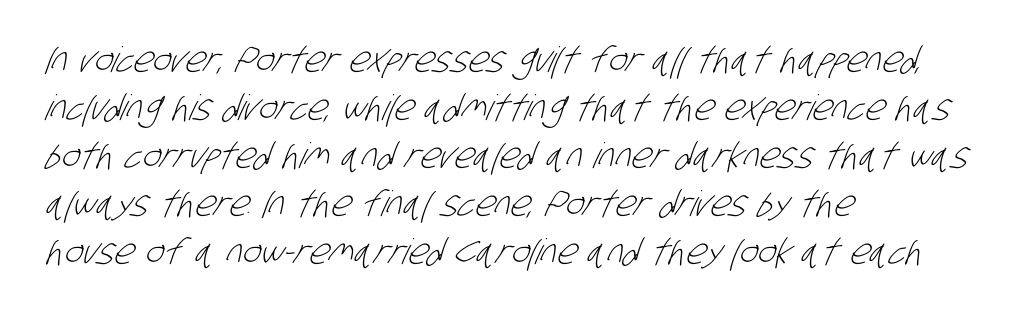
The image shows 35 px light, condensed sans-serif type; set left-aligned, normal line spacing (1.37x), normal letter spacing, not underlined; low stroke contrast and a large x-height.
